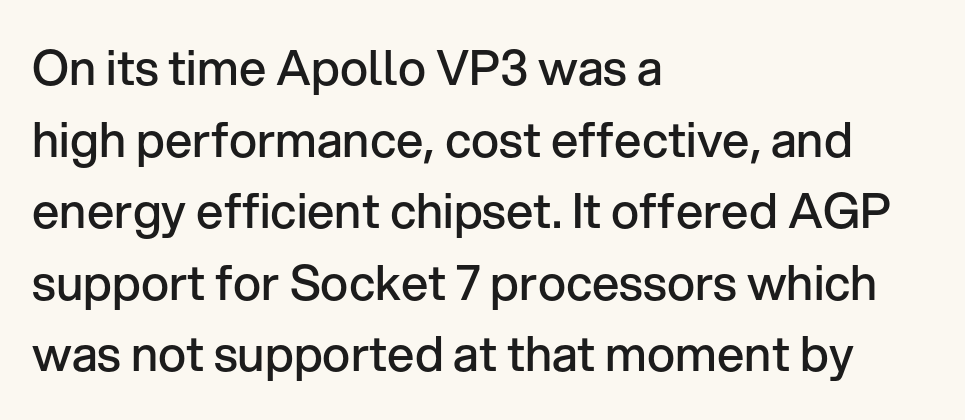
Are there feet on the stems? There aren't — it's a sans. Summary of vertical rhythm: regular, with standard interline spacing. Do the characters align in a grid? No, the font is proportional. The passage shown has conventional tracking throughout. Where is the straight margin? On the left.
